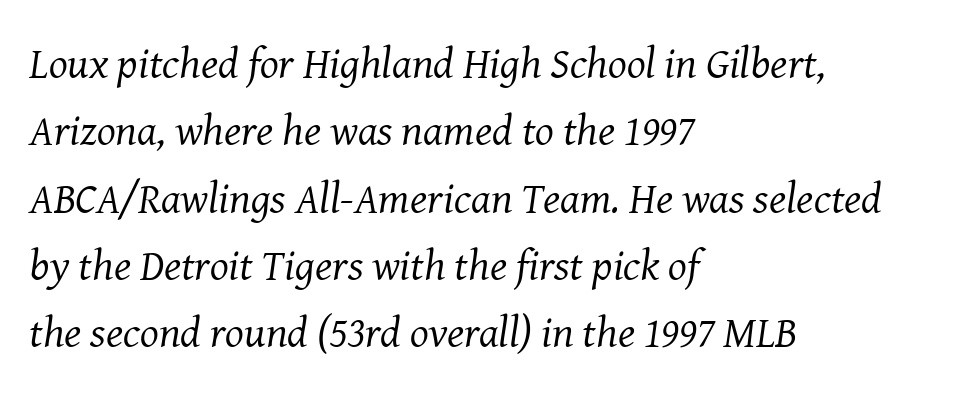
These lines are rendered in a variable-pitch font. Descenders hang freely into open space. This sample keeps an unexceptional amount of space between lines. The text block is weighted toward the left margin, trailing off unevenly rightward.
